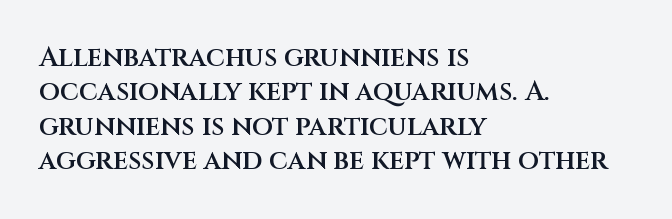
Q: Is the text bold? A: Semi-bold.
Q: Is the text italic (slanted)? A: No, it is upright.
Q: Is the text underlined? A: No.
Q: How is the paragraph aligned? A: Left-aligned.
Q: Is the spacing between letters normal or unusually wide? A: Normal.
Q: Is the spacing between lines tight, normal or loose? A: Normal.
